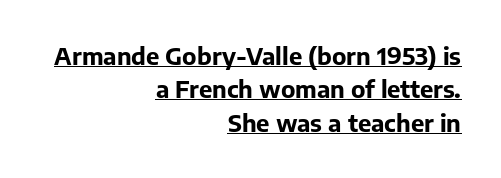
A full-strength bold gives these letters their thick strokes. The text block is weighted toward the right margin, trailing off unevenly leftward. The string is rendered with underlining switched on. Compared with typical body copy, the letter spacing here is the same. Notice how descenders clear the ascenders below comfortably — that's standard leading.
